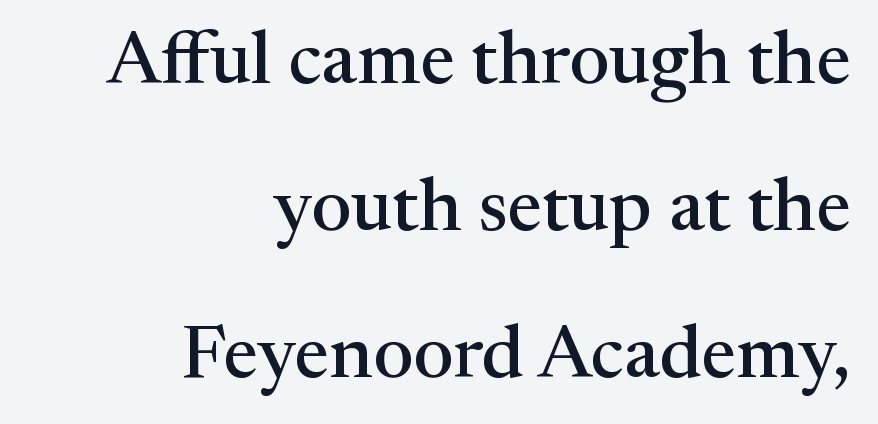
Q: Is the text italic (slanted)? A: No, it is upright.
Q: Is the typeface a serif or a sans-serif typeface? A: Serif.
Q: Is the text underlined? A: No.
Q: How is the paragraph aligned? A: Right-aligned.
Q: Is the spacing between letters normal or unusually wide? A: Normal.
Q: Is the spacing between lines tight, normal or loose? A: Loose.
Q: Width (condensed, normal, or wide)? A: Normal.
Q: Stroke contrast? A: Medium.
Q: x-height? A: Medium.
Q: Monospaced? A: No.
